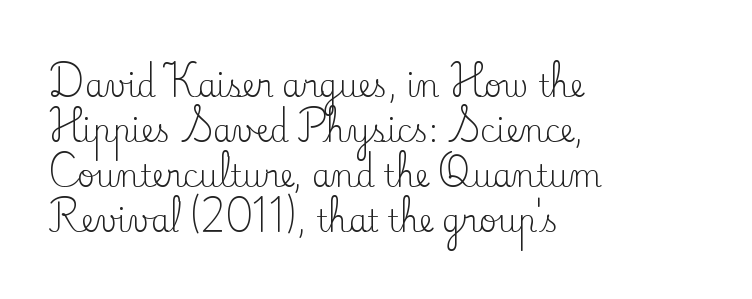
{"italic": "no", "bold": "no", "weight": "regular", "width": "normal", "stroke_contrast": "low", "x_height": "small", "monospaced": "no", "underline": "no", "align": "left", "line_spacing": "normal", "line_spacing_ratio": 1.5, "letter_spacing": "normal", "letter_spacing_em": 0.0, "glyph_px": 30}
